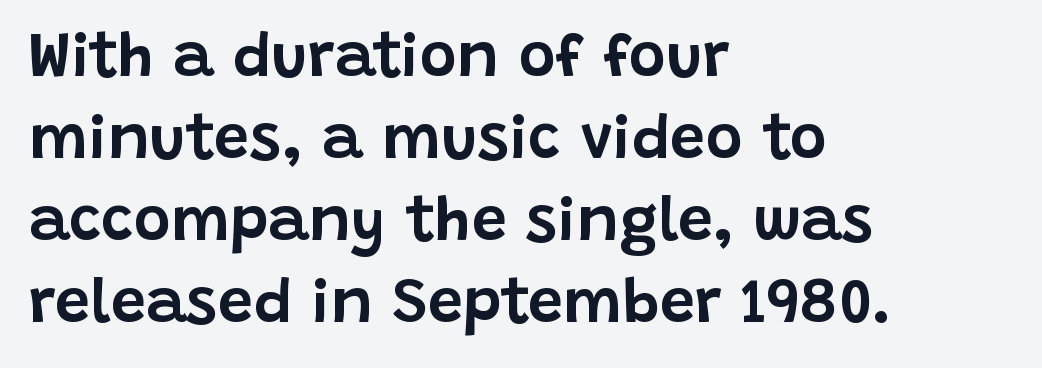
{"serif": "no", "italic": "no", "width": "normal", "stroke_contrast": "low", "x_height": "large", "monospaced": "no", "underline": "no", "align": "left", "line_spacing": "normal", "line_spacing_ratio": 1.3, "letter_spacing": "normal", "letter_spacing_em": 0.0, "glyph_px": 63}
